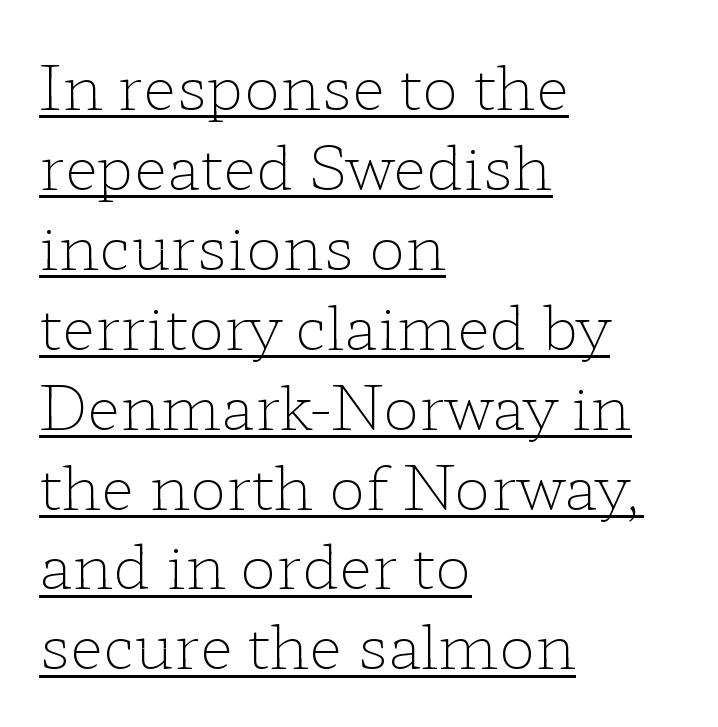
The image shows 61 px light, wide serif type, upright; set left-aligned, normal line spacing (1.31x), normal letter spacing, underlined; low stroke contrast and a medium x-height.
